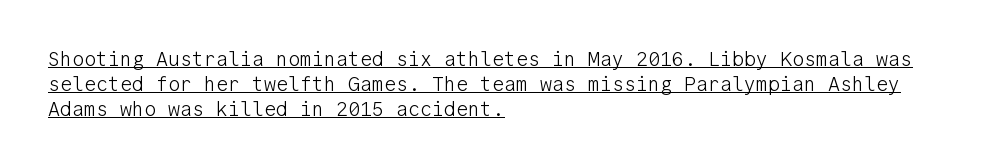
Q: Is the text bold? A: No.
Q: Is the text italic (slanted)? A: No, it is upright.
Q: Is the text underlined? A: Yes.
Q: How is the paragraph aligned? A: Left-aligned.
Q: Is the spacing between letters normal or unusually wide? A: Normal.
